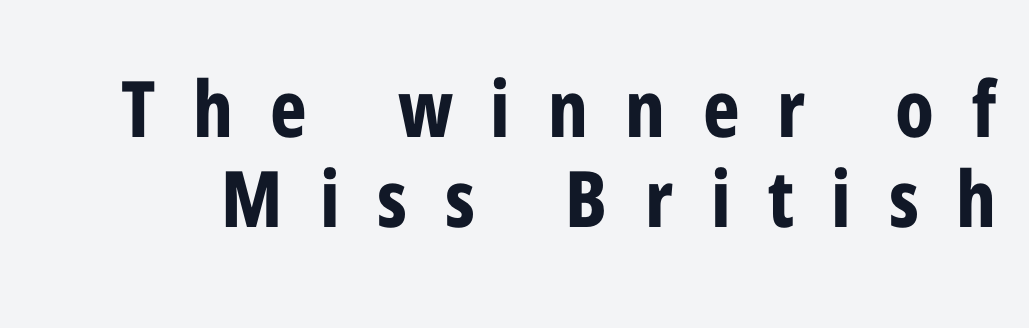
Underline: absent. How heavy is the stroke? Heavy — this is a bold. A typesetter would label this face a sans. Do the letters lean? They stand straight. Short note: letters widely spaced.
